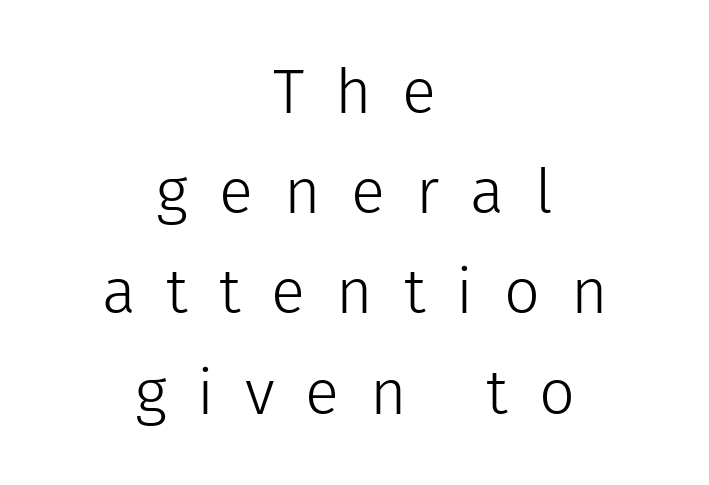
Spacing between characters has been opened up far beyond the box default. This reads as an unemphasized weight, regular at the heaviest. The type family on display is of the sans-serif kind. The line-height multiplier appears to be the usual default. Ascenders rise straight up at ninety degrees. Rule under the text: the space is simply empty.
